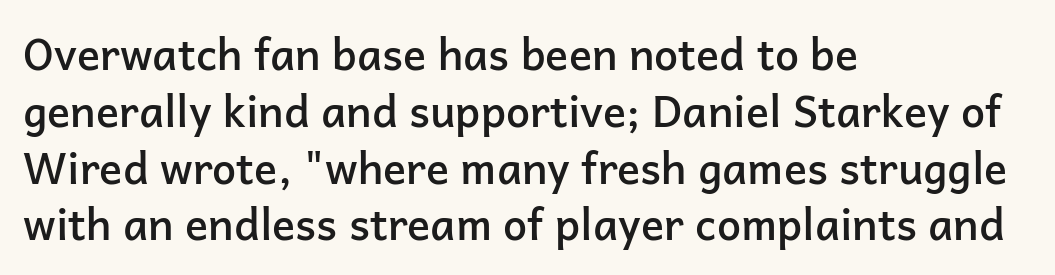
Q: Is the text bold? A: Semi-bold.
Q: Is the text italic (slanted)? A: No, it is upright.
Q: Is the typeface a serif or a sans-serif typeface? A: Sans-serif.
Q: Is the text underlined? A: No.
Q: How is the paragraph aligned? A: Left-aligned.
Q: Is the spacing between letters normal or unusually wide? A: Normal.
Q: Is the spacing between lines tight, normal or loose? A: Normal.
Q: Width (condensed, normal, or wide)? A: Normal.
Q: Stroke contrast? A: Low.
Q: x-height? A: Medium.
Q: Monospaced? A: No.
